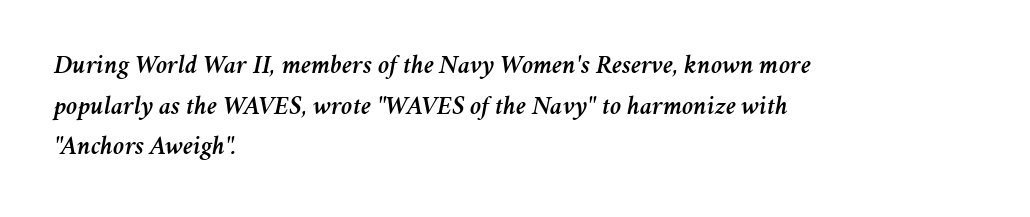
Q: Is the text italic (slanted)? A: Yes, it leans right by about 11 degrees.
Q: Is the text underlined? A: No.
Q: How is the paragraph aligned? A: Left-aligned.
Q: Is the spacing between letters normal or unusually wide? A: Normal.
Q: Is the spacing between lines tight, normal or loose? A: Normal.
